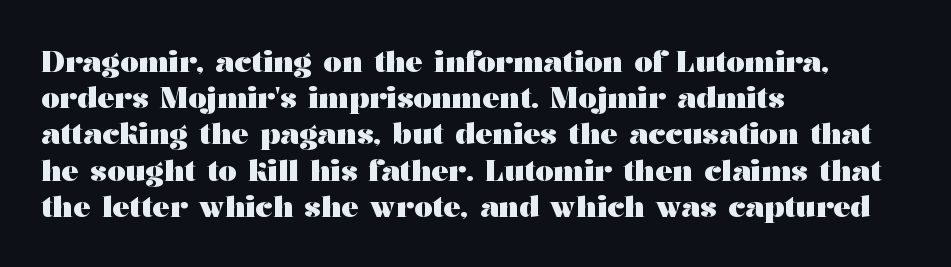
Q: Is the text bold? A: Yes.
Q: Is the text italic (slanted)? A: No, it is upright.
Q: Is the typeface a serif or a sans-serif typeface? A: Serif.
Q: Is the text underlined? A: No.
Q: How is the paragraph aligned? A: Left-aligned.
Q: Is the spacing between letters normal or unusually wide? A: Normal.
Q: Is the spacing between lines tight, normal or loose? A: Normal.
Q: Width (condensed, normal, or wide)? A: Wide.
Q: Stroke contrast? A: Medium.
Q: x-height? A: Medium.
Q: Monospaced? A: No.
